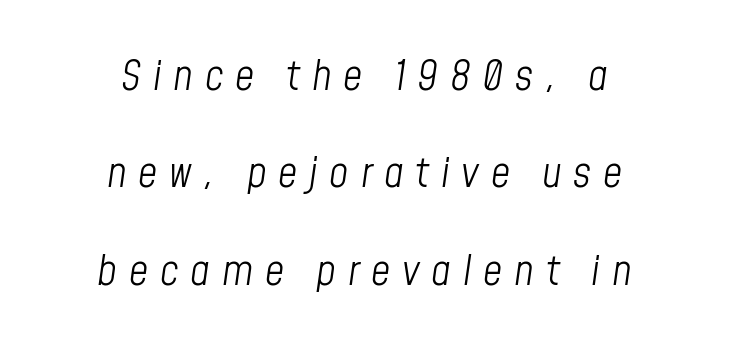
The rendering inserts visible extra space after every character. The letters look calm and open, with moderate or lighter stems. The space between consecutive lines is lavish. A typesetter would call this proportional, since set widths differ per character.
